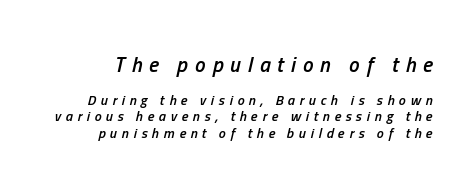
{"italic": "yes", "lean": "right", "slant_degrees": 13, "bold": "semi", "underline": "no", "line_spacing_ratio": 1.18, "letter_spacing": "wide", "letter_spacing_em": 0.33, "larger_block": "first", "size_ratio": 1.5, "glyph_px": 21}
